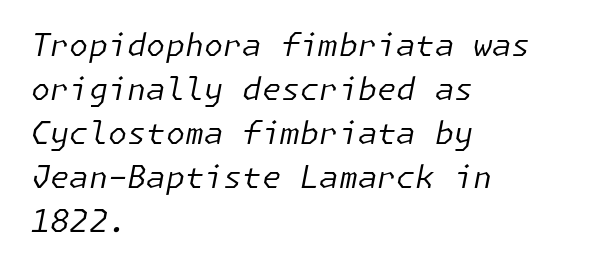
Q: Is the text bold? A: No.
Q: Is the text italic (slanted)? A: Yes, it leans right by about 11 degrees.
Q: Is the text underlined? A: No.
Q: How is the paragraph aligned? A: Left-aligned.
Q: Is the spacing between letters normal or unusually wide? A: Normal.
Q: Is the spacing between lines tight, normal or loose? A: Normal.
Q: Width (condensed, normal, or wide)? A: Normal.
Q: Stroke contrast? A: Low.
Q: x-height? A: Medium.
